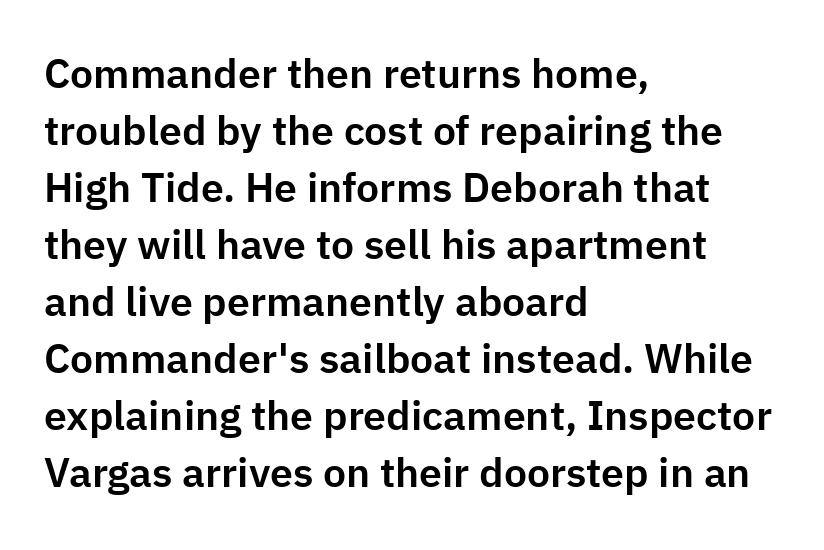
{"serif": "no", "italic": "no", "width": "normal", "stroke_contrast": "low", "x_height": "medium", "monospaced": "no", "underline": "no", "align": "left", "line_spacing": "normal", "line_spacing_ratio": 1.39, "letter_spacing": "normal", "letter_spacing_em": 0.0, "glyph_px": 41}
